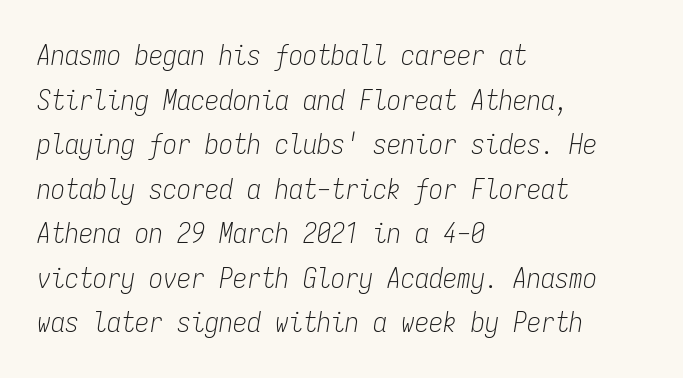
Q: Is the text bold? A: No.
Q: Is the text italic (slanted)? A: Yes, it leans right by about 9 degrees.
Q: Is the text underlined? A: No.
Q: How is the paragraph aligned? A: Left-aligned.
Q: Is the spacing between letters normal or unusually wide? A: Normal.
Q: Is the spacing between lines tight, normal or loose? A: Normal.
Q: Width (condensed, normal, or wide)? A: Condensed.
Q: Stroke contrast? A: Low.
Q: x-height? A: Medium.
Q: Monospaced? A: Yes.
